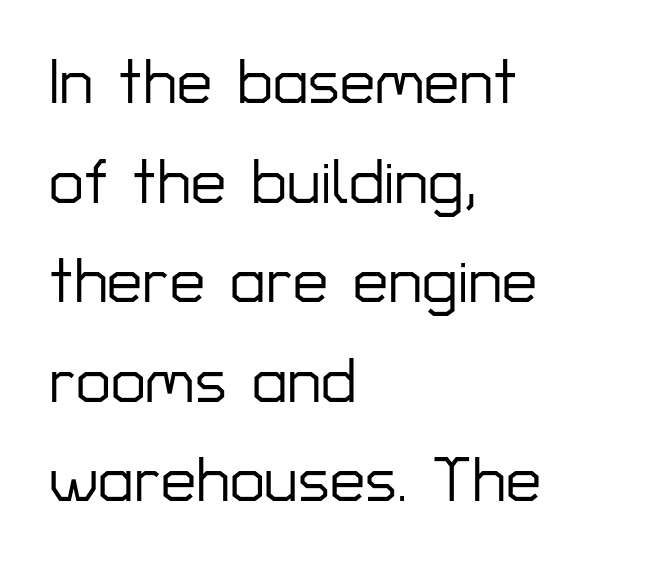
Typeset ragged right — the left edge is the straight one. One glance says typical: line gaps are just what's usual. Look at the bottom of the vertical strokes: they stop flat, with no serifs. These lines are rendered in a variable-pitch font.
